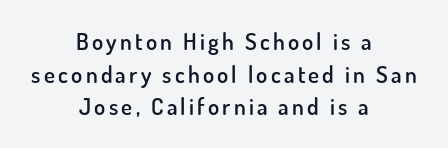
Unmarked baselines from the first word to the last. If you measured baseline to baseline, you'd find a middling distance. This is the in-between weight designers call semibold or demi. The rendering positions every line midway between the sides.
